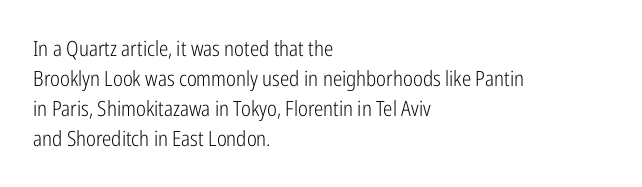
{"italic": "no", "bold": "no", "underline": "no", "align": "left", "line_spacing": "normal", "line_spacing_ratio": 1.43, "letter_spacing": "normal", "letter_spacing_em": 0.0, "glyph_px": 21}
